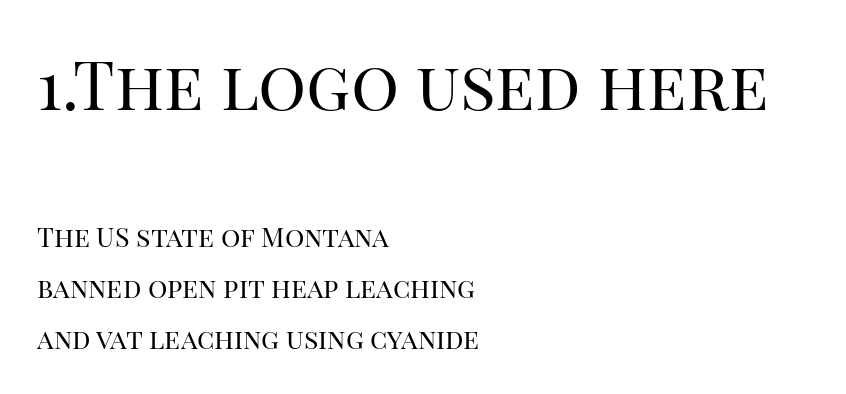
The image shows 67 px regular-weight serif type, upright; set left-aligned, line spacing 1.89x, normal letter spacing, not underlined; the first (top) block is 2.48x larger; high stroke contrast and a large x-height.
